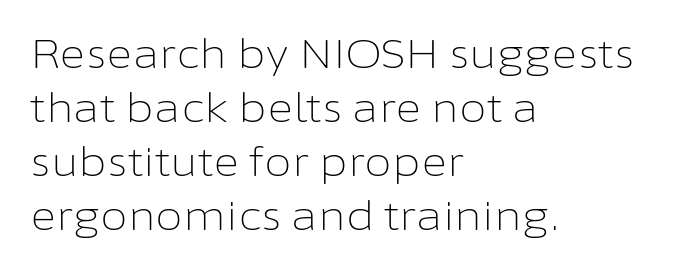
The image shows 40 px light sans-serif type, upright; set left-aligned, normal line spacing (1.35x), normal letter spacing, not underlined; low stroke contrast and a medium x-height.
